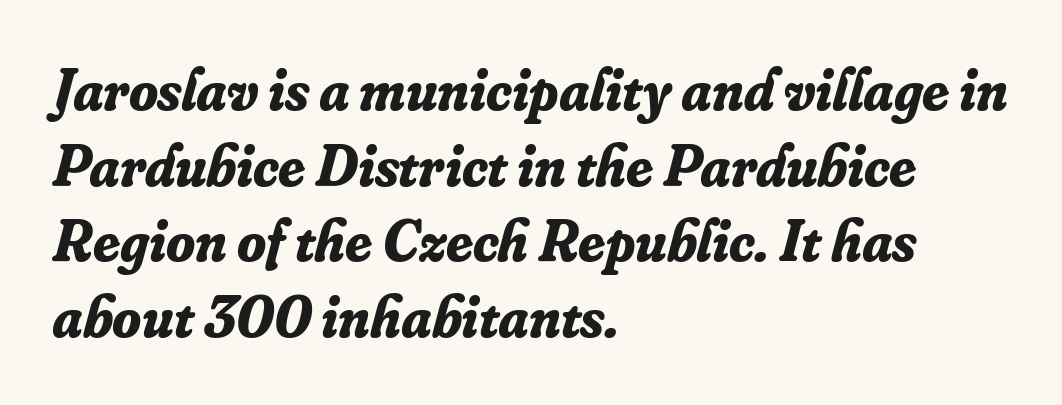
The string is rendered with underlining switched off. When letters slant like this, we call the style italic. If you measured baseline to baseline, you'd find a middling distance. A full-strength bold gives these letters their thick strokes. Horizontally, the lines are justified to the leading edge only.
